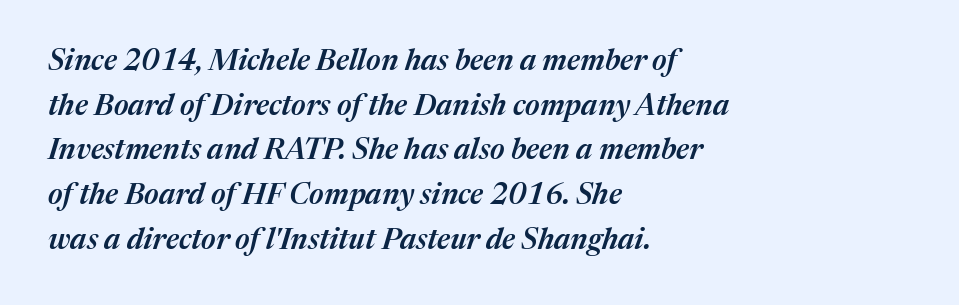
Q: Is the text bold? A: Semi-bold.
Q: Is the text italic (slanted)? A: Yes, it leans right by about 17 degrees.
Q: Is the text underlined? A: No.
Q: How is the paragraph aligned? A: Left-aligned.
Q: Is the spacing between letters normal or unusually wide? A: Normal.
Q: Is the spacing between lines tight, normal or loose? A: Normal.
Q: Width (condensed, normal, or wide)? A: Normal.
Q: Stroke contrast? A: Medium.
Q: x-height? A: Medium.
Q: Monospaced? A: No.
